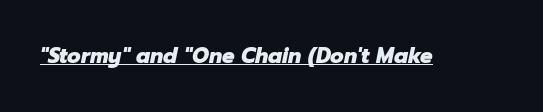
Q: Is the text bold? A: Yes.
Q: Is the text italic (slanted)? A: Yes, it leans right by about 12 degrees.
Q: Is the text underlined? A: Yes.
Q: Is the spacing between letters normal or unusually wide? A: Normal.
